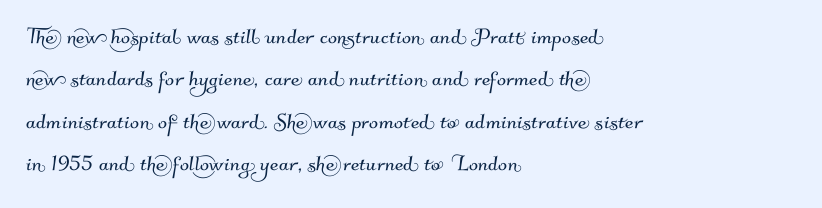
The compositor pushed each line to the left boundary. The passage shown stacks its lines at a standard gap. You could call the tracking neutral — neither tight nor loose. The string is rendered with underlining switched off.
